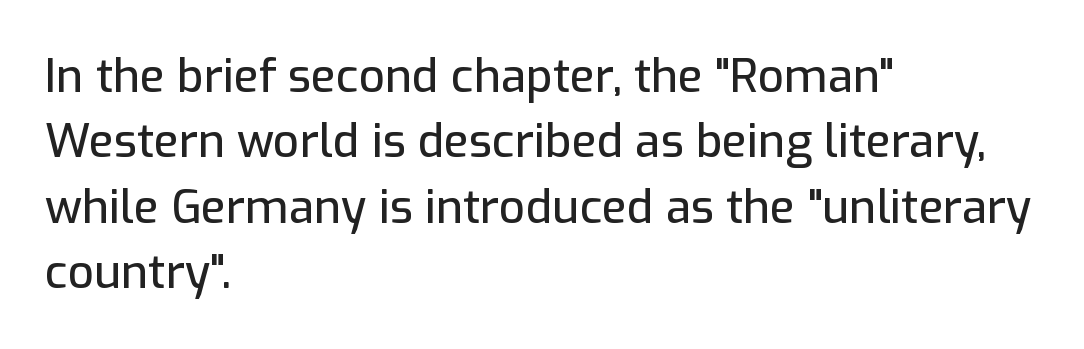
The space beneath each line is pristine and unruled. A typesetter would call this proportional, since set widths differ per character. Italic: no, the glyphs are upright roman. Stroke terminals: plain, sans-serif. The rag falls on the right side of this text block. The block of text has a typical density, with ordinary space between rows.
